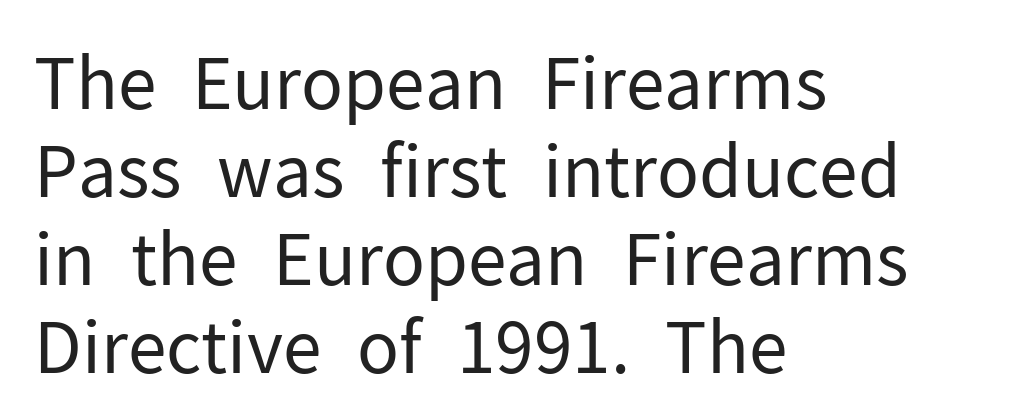
{"serif": "no", "italic": "no", "bold": "no", "weight": "regular", "width": "normal", "stroke_contrast": "low", "x_height": "medium", "monospaced": "no", "underline": "no", "align": "left", "line_spacing_ratio": 1.24, "letter_spacing": "normal", "letter_spacing_em": 0.0, "glyph_px": 71}
